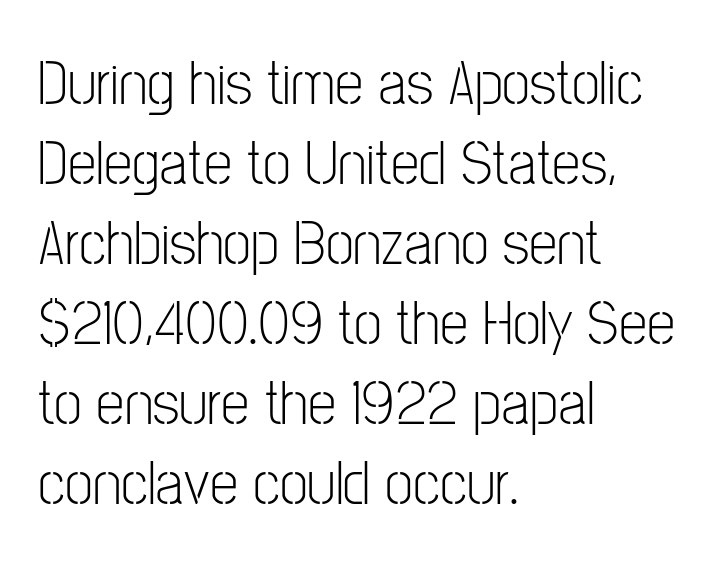
Stroke mass is kept to a normal reading level or below. There is no visible air inserted between adjacent glyphs. The face used here is proportionally spaced, like ordinary book or web type. Type style note: lacks serifs. Nobody drew a line under any word here. The text block is weighted toward the left margin, trailing off unevenly rightward.
